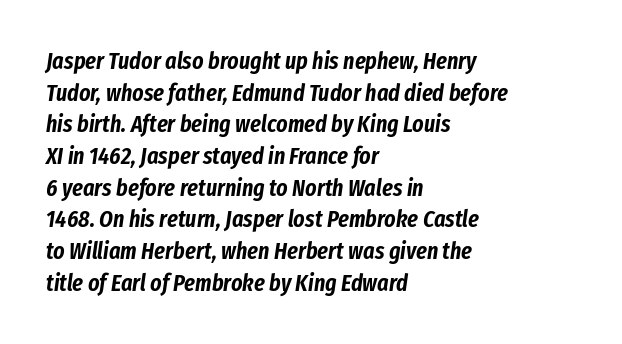
Words float on clear page, feet unadorned. Is there much room between lines? A standard amount, neither cramped nor airy. A typesetter would call this zero additional tracking. Observe the lean: these are italic letterforms. The ragged edge is on the right, which tells us the setting is flush left.
